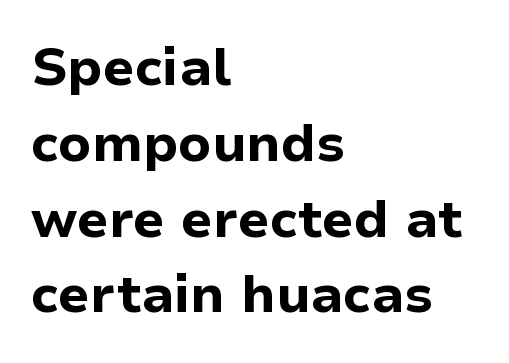
The letters advance in unequal steps, a hallmark of proportional type. Serifs: no, the terminals of the letterforms are clean. The letterforms sit shoulder to shoulder at normal distance. Bare-footed words on every line. A typesetter would call this leading conventional body-copy spacing. The setting favours the left margin, as ordinary paragraphs usually do.
